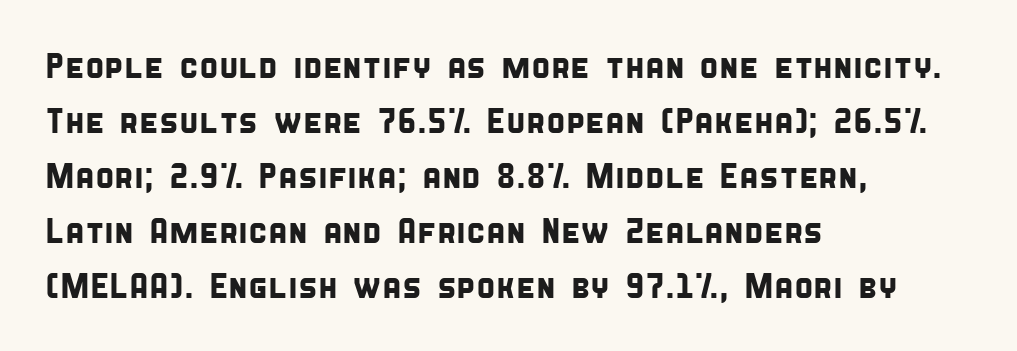
The image shows 35 px condensed sans-serif type; set left-aligned, normal line spacing (1.57x), normal letter spacing, not underlined; low stroke contrast and a large x-height.
